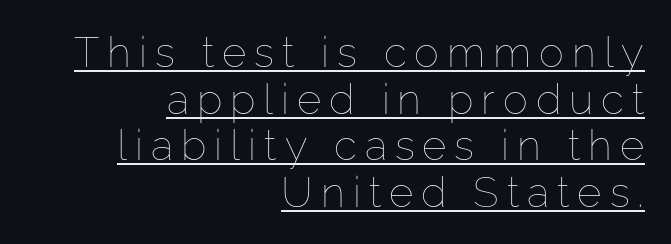
The image shows 42 px thin type, upright; set right-aligned, tight line spacing (1.11x), underlined; low stroke contrast and a medium x-height.
